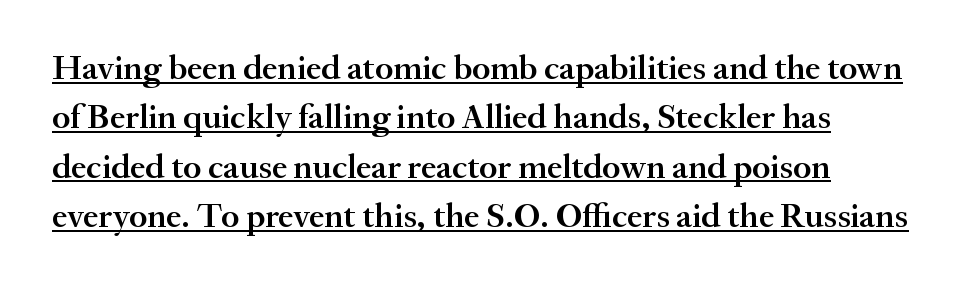
{"serif": "yes", "italic": "no", "bold": "semi", "weight": "semibold", "width": "normal", "stroke_contrast": "medium", "x_height": "small", "monospaced": "no", "underline": "yes", "align": "left", "line_spacing": "normal", "line_spacing_ratio": 1.41, "letter_spacing": "normal", "letter_spacing_em": 0.0, "glyph_px": 35}
